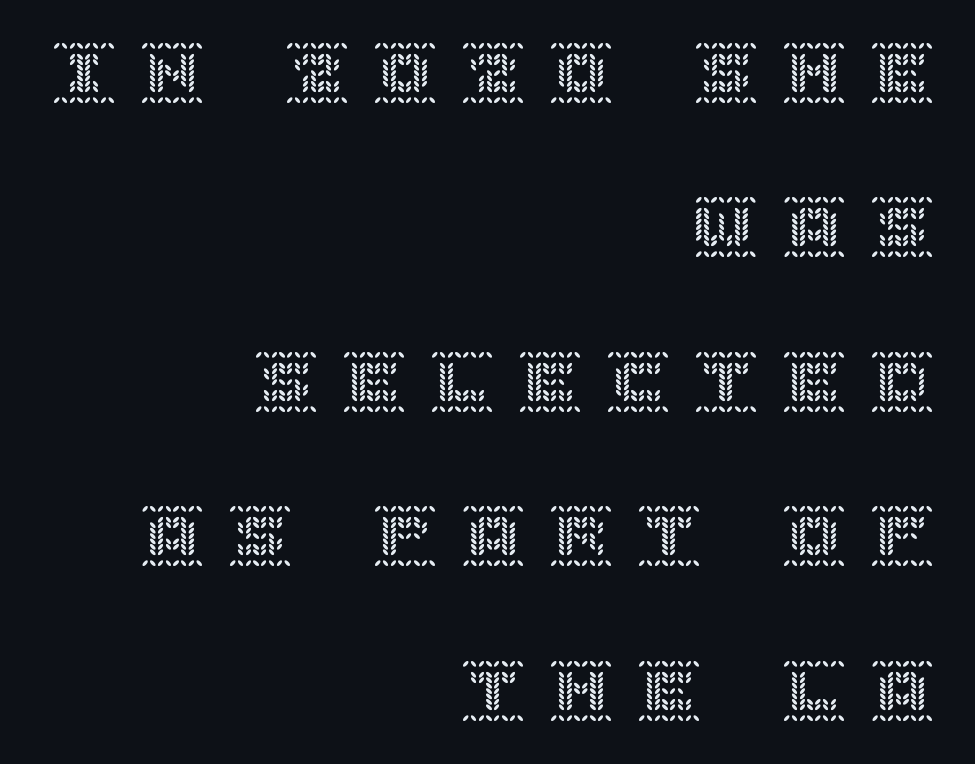
Q: Is the text italic (slanted)? A: No, it is upright.
Q: Is the text underlined? A: No.
Q: How is the paragraph aligned? A: Right-aligned.
Q: Is the spacing between letters normal or unusually wide? A: Unusually wide.
Q: Is the spacing between lines tight, normal or loose? A: Loose.
Q: Width (condensed, normal, or wide)? A: Normal.
Q: x-height? A: Large.
